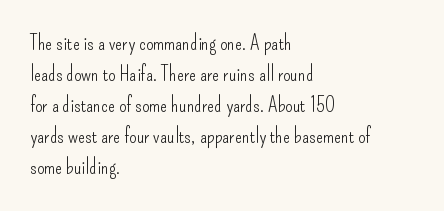
No chunkiness to these letters — they're not bold. The area under the type is left untouched. This rendering uses left alignment, leaving the right contour irregular. The font's upright variant was chosen for this text. Compared with typical body copy, the letter spacing here is the same.
